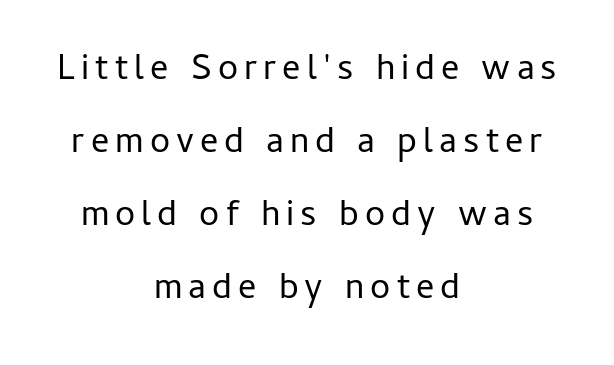
The image shows 36 px regular-weight sans-serif type, upright; set centered, loose line spacing (2.03x), not underlined; low stroke contrast and a medium x-height.
